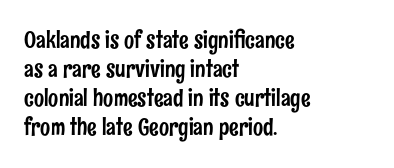
{"italic": "no", "underline": "no", "align": "left", "line_spacing_ratio": 1.21, "letter_spacing": "normal", "letter_spacing_em": 0.0, "glyph_px": 24}
